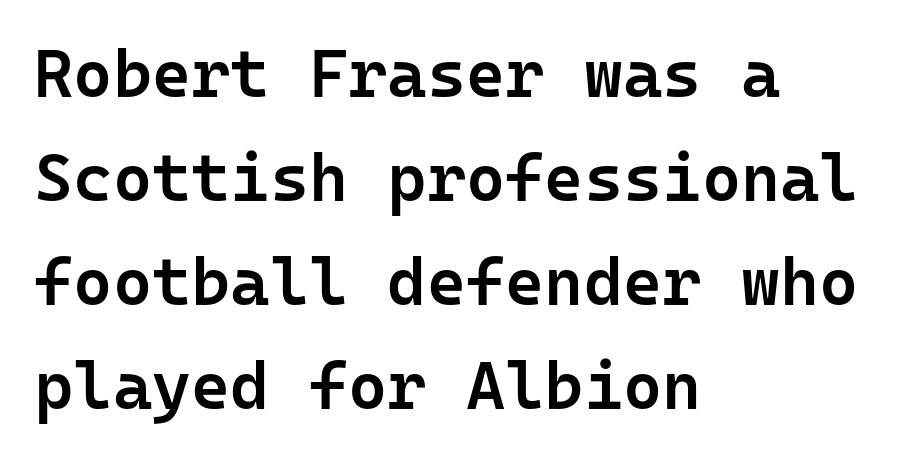
Q: Is the text bold? A: Semi-bold.
Q: Is the text italic (slanted)? A: No, it is upright.
Q: Is the typeface a serif or a sans-serif typeface? A: Sans-serif.
Q: Is the text underlined? A: No.
Q: How is the paragraph aligned? A: Left-aligned.
Q: Is the spacing between letters normal or unusually wide? A: Normal.
Q: Is the spacing between lines tight, normal or loose? A: Normal.
Q: Width (condensed, normal, or wide)? A: Normal.
Q: Stroke contrast? A: Low.
Q: x-height? A: Medium.
Q: Monospaced? A: Yes.
